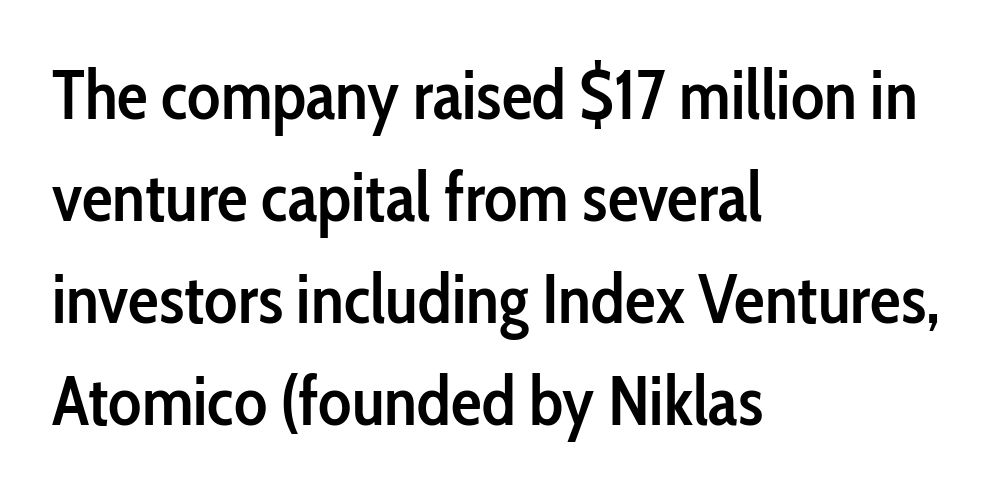
{"serif": "no", "italic": "no", "bold": "semi", "weight": "semibold", "width": "condensed", "stroke_contrast": "low", "x_height": "medium", "monospaced": "no", "underline": "no", "align": "left", "line_spacing": "normal", "line_spacing_ratio": 1.48, "letter_spacing": "normal", "letter_spacing_em": 0.0, "glyph_px": 69}
